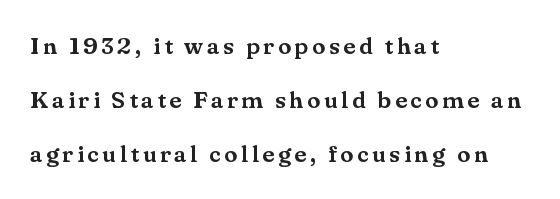
The space between consecutive lines is lavish. Type without underlining. These lines stack with their left ends in a neat column. The font's upright variant was chosen for this text.
